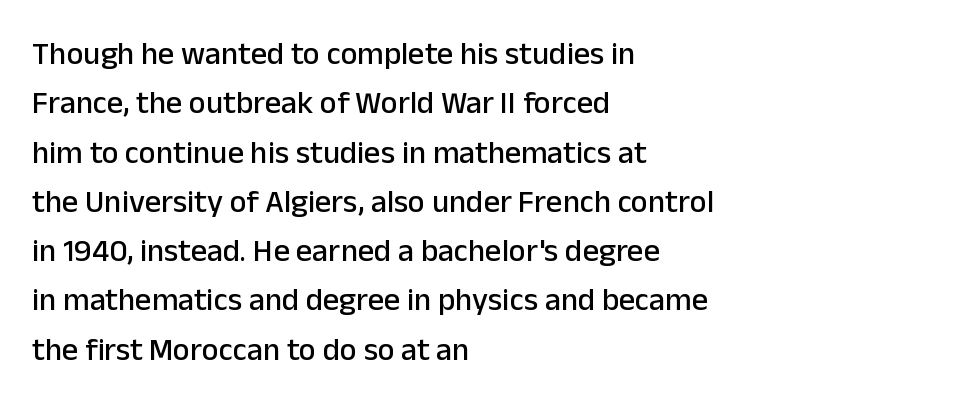
The image shows 32 px sans-serif type, upright; set left-aligned, normal line spacing (1.54x), normal letter spacing, not underlined; low stroke contrast and a medium x-height.
